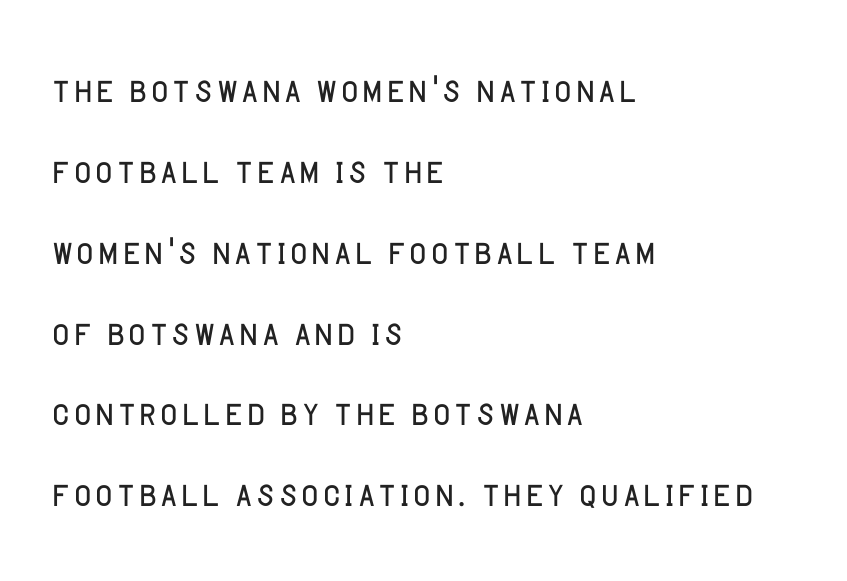
Do the letters lean? They stand straight. Only glyphs here, with clear space below each row. Line starts are locked; line ends wander. The typeface chosen for these lines omits serifs.
